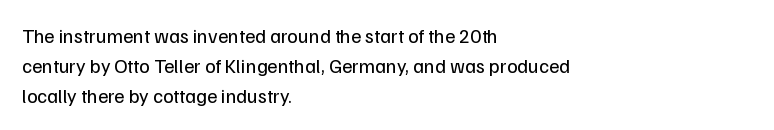
{"italic": "no", "bold": "no", "underline": "no", "align": "left", "line_spacing": "normal", "line_spacing_ratio": 1.5, "letter_spacing": "normal", "letter_spacing_em": 0.0, "glyph_px": 20}
